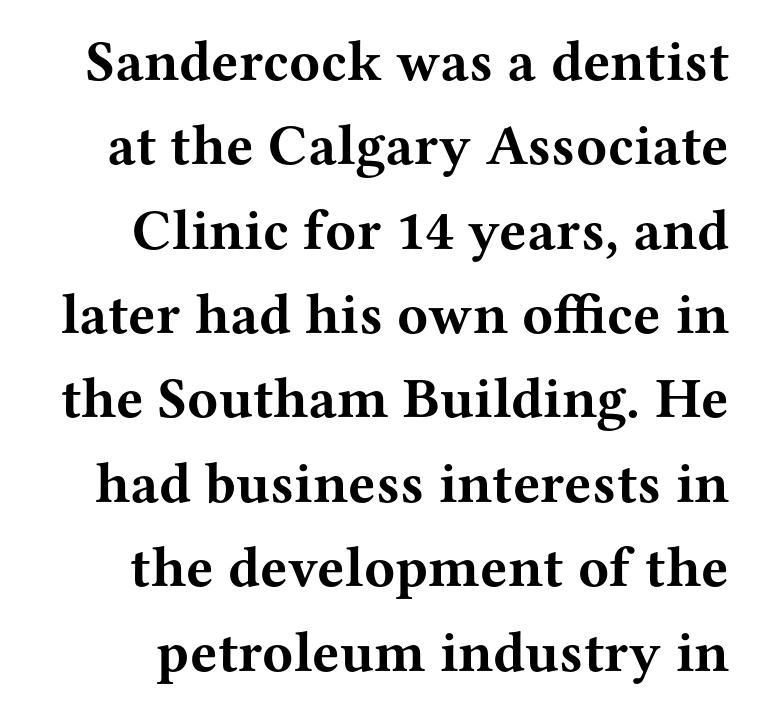
Q: Is the text bold? A: Yes.
Q: Is the text italic (slanted)? A: No, it is upright.
Q: Is the typeface a serif or a sans-serif typeface? A: Serif.
Q: Is the text underlined? A: No.
Q: Is the spacing between letters normal or unusually wide? A: Normal.
Q: Is the spacing between lines tight, normal or loose? A: Normal.
Q: Width (condensed, normal, or wide)? A: Wide.
Q: Stroke contrast? A: Medium.
Q: x-height? A: Medium.
Q: Monospaced? A: No.
